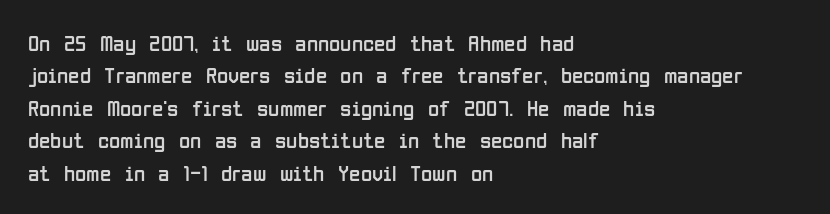
Q: Is the text bold? A: No.
Q: Is the text italic (slanted)? A: No, it is upright.
Q: Is the text underlined? A: No.
Q: How is the paragraph aligned? A: Left-aligned.
Q: Is the spacing between letters normal or unusually wide? A: Normal.
Q: Is the spacing between lines tight, normal or loose? A: Normal.
